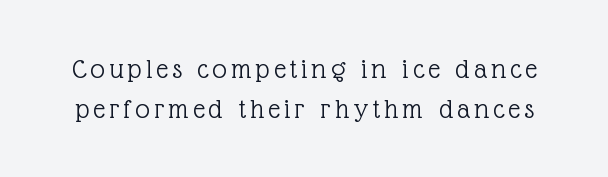
The image shows 29 px light serif type, upright; set normal line spacing (1.37x), not underlined; a medium x-height.
